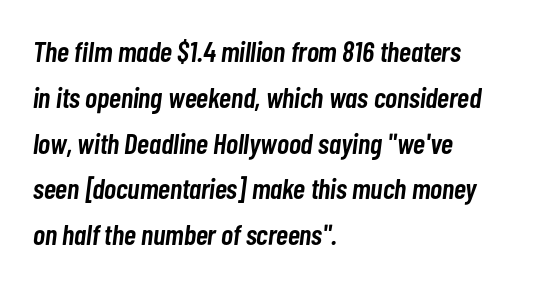
Q: Is the text bold? A: Semi-bold.
Q: Is the text italic (slanted)? A: Yes, it leans right by about 7 degrees.
Q: Is the text underlined? A: No.
Q: How is the paragraph aligned? A: Left-aligned.
Q: Is the spacing between letters normal or unusually wide? A: Normal.
Q: Is the spacing between lines tight, normal or loose? A: Normal.
Q: Width (condensed, normal, or wide)? A: Condensed.
Q: Stroke contrast? A: Low.
Q: x-height? A: Medium.
Q: Monospaced? A: No.
